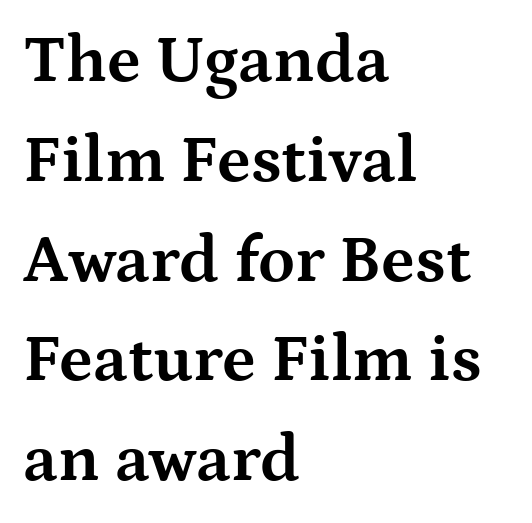
The image shows 67 px bold, wide serif type, upright; set left-aligned, normal line spacing (1.49x), normal letter spacing, not underlined; medium stroke contrast and a medium x-height.
